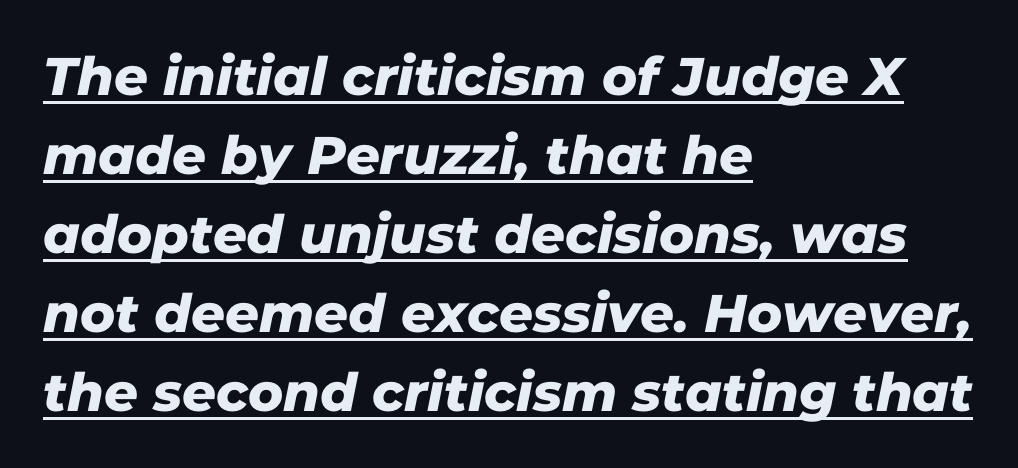
Observe the ordinary spacing: letters are neighbours, not strangers. The passage shown is typed in a proportional face where columns would drift. Check the space under the baseline: a stroke is drawn there. The passage shown is typeset with a sans-serif family.
